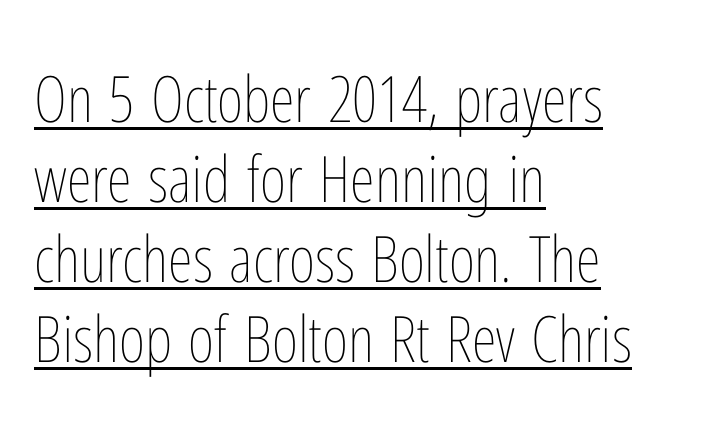
Q: Is the text bold? A: No.
Q: Is the text italic (slanted)? A: No, it is upright.
Q: Is the text underlined? A: Yes.
Q: How is the paragraph aligned? A: Left-aligned.
Q: Is the spacing between letters normal or unusually wide? A: Normal.
Q: Is the spacing between lines tight, normal or loose? A: Normal.
Q: Width (condensed, normal, or wide)? A: Condensed.
Q: Stroke contrast? A: Low.
Q: x-height? A: Medium.
Q: Monospaced? A: No.
